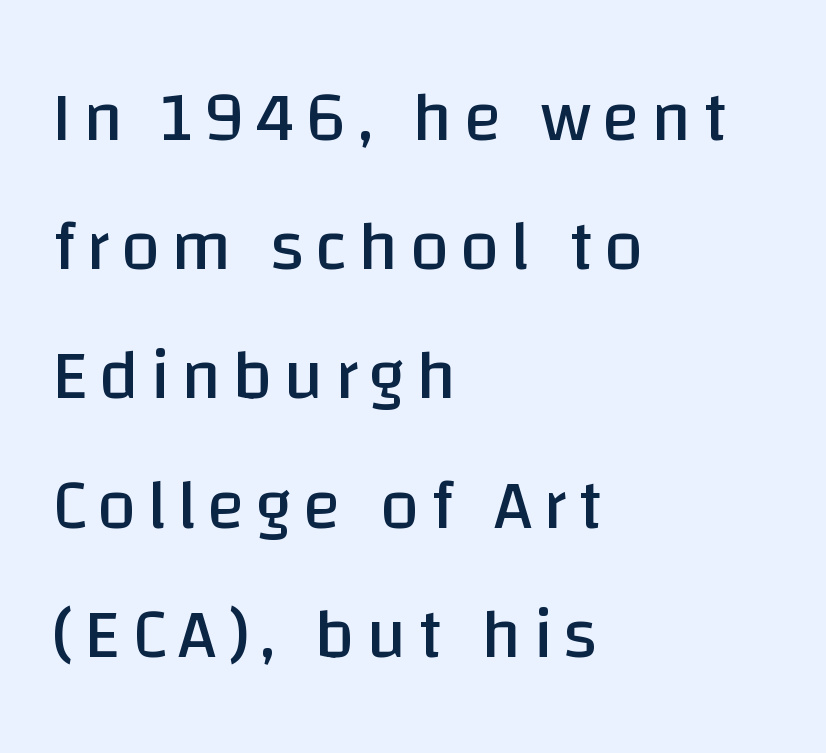
Characters remain perfectly vertical along every line. The paragraph has a hard left edge and a soft right edge. On a weight scale, this lands at 450 or below. Serifs: no, the terminals of the letterforms are clean. Decoration check: the copy has no underline. Note the varied advance widths — an 'i' is clearly narrower than an 'm'.
